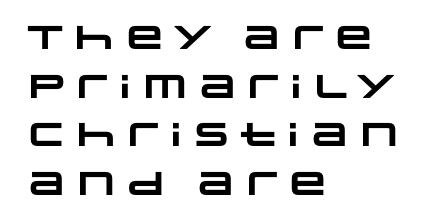
Q: Is the text bold? A: Yes.
Q: Is the typeface a serif or a sans-serif typeface? A: Sans-serif.
Q: Is the text underlined? A: No.
Q: How is the paragraph aligned? A: Left-aligned.
Q: Is the spacing between letters normal or unusually wide? A: Normal.
Q: Is the spacing between lines tight, normal or loose? A: Normal.
Q: Width (condensed, normal, or wide)? A: Wide.
Q: Stroke contrast? A: Low.
Q: x-height? A: Large.
Q: Monospaced? A: No.
